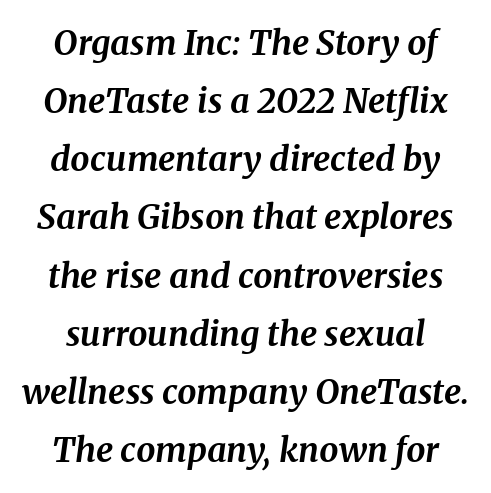
Emphasis by weight is at full strength: bold. The specimen reads as italic at a glance. This sample uses plain, unmodified letter spacing. Has an underline been added? It has not. Unlike a clean sans, this face finishes its strokes with serifs.
